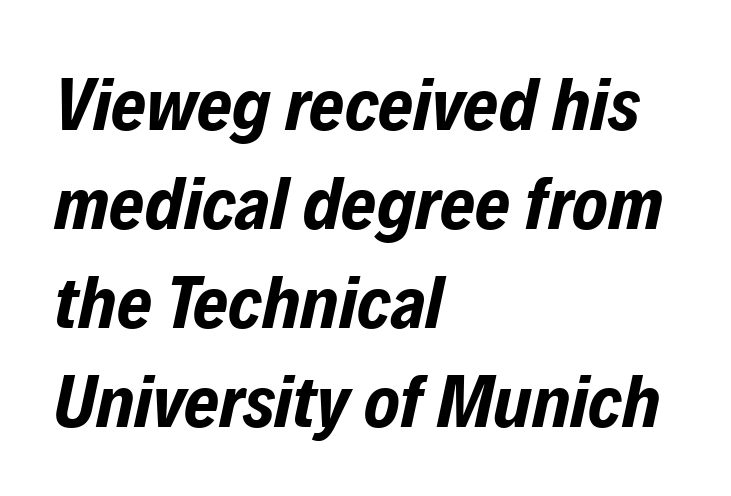
Q: Is the text bold? A: Yes.
Q: Is the text italic (slanted)? A: Yes, it leans right by about 12 degrees.
Q: Is the text underlined? A: No.
Q: How is the paragraph aligned? A: Left-aligned.
Q: Is the spacing between letters normal or unusually wide? A: Normal.
Q: Is the spacing between lines tight, normal or loose? A: Normal.
Q: Width (condensed, normal, or wide)? A: Condensed.
Q: Stroke contrast? A: Low.
Q: x-height? A: Medium.
Q: Monospaced? A: No.
